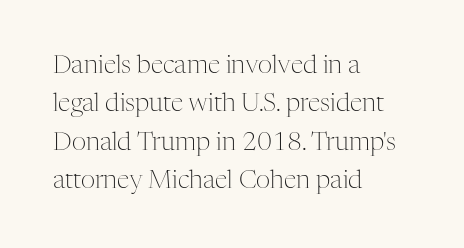
The image shows 25 px text type, upright; set left-aligned, normal line spacing (1.54x), normal letter spacing, not underlined.
